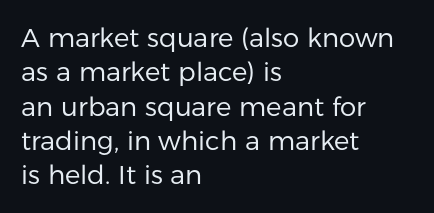
The image shows 26 px text type, upright; set left-aligned, normal line spacing (1.32x), normal letter spacing, not underlined.
